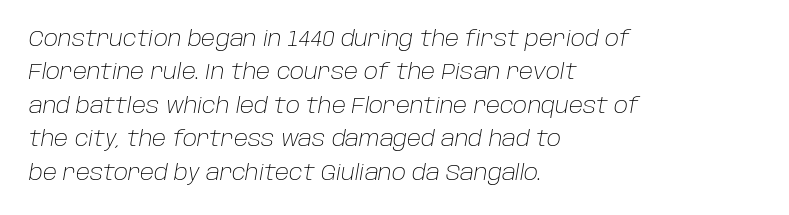
Q: Is the text bold? A: No.
Q: Is the text italic (slanted)? A: Yes, it leans right by about 10 degrees.
Q: Is the text underlined? A: No.
Q: How is the paragraph aligned? A: Left-aligned.
Q: Is the spacing between letters normal or unusually wide? A: Normal.
Q: Is the spacing between lines tight, normal or loose? A: Normal.
